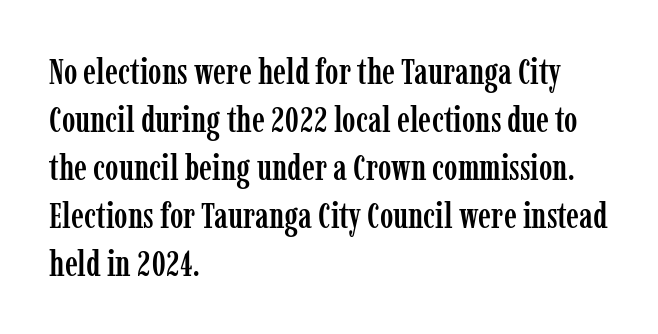
Q: Is the text italic (slanted)? A: No, it is upright.
Q: Is the typeface a serif or a sans-serif typeface? A: Serif.
Q: Is the text underlined? A: No.
Q: How is the paragraph aligned? A: Left-aligned.
Q: Is the spacing between letters normal or unusually wide? A: Normal.
Q: Is the spacing between lines tight, normal or loose? A: Normal.
Q: Width (condensed, normal, or wide)? A: Condensed.
Q: Stroke contrast? A: Low.
Q: x-height? A: Medium.
Q: Monospaced? A: No.
